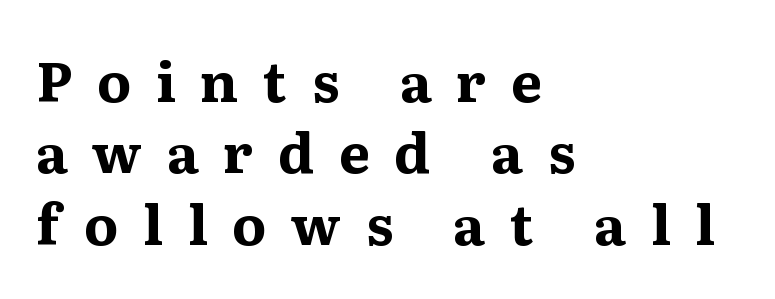
Q: Is the text bold? A: Yes.
Q: Is the text italic (slanted)? A: No, it is upright.
Q: Is the typeface a serif or a sans-serif typeface? A: Serif.
Q: Is the text underlined? A: No.
Q: How is the paragraph aligned? A: Left-aligned.
Q: Is the spacing between letters normal or unusually wide? A: Unusually wide.
Q: Is the spacing between lines tight, normal or loose? A: Normal.
Q: Width (condensed, normal, or wide)? A: Normal.
Q: Stroke contrast? A: Medium.
Q: x-height? A: Medium.
Q: Monospaced? A: No.
